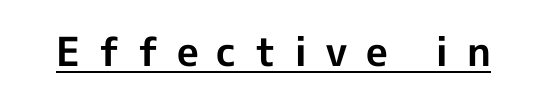
Typographic density is high because the face is bold. Nope, no serifs anywhere on these letters. Compared with undecorated copy, this sample adds a rule below the words. The face used here is proportionally spaced, like ordinary book or web type. Here the glyphs are tracked loosely, breaking word shapes into spaced letters.
